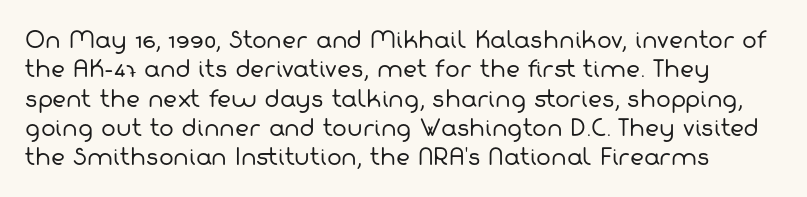
Regarding leading, the lines here are spaced in the standard way. There is no visible air inserted between adjacent glyphs. Bare-footed words on every line. Bold? No — there's no thickening of the strokes.
